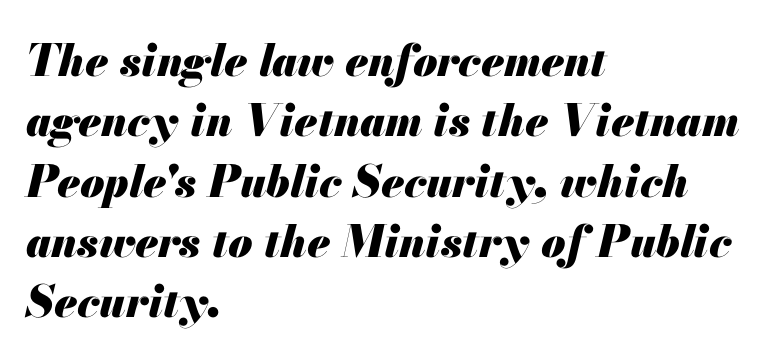
Spacing verdict: proportional, widths tailored to each character. Interline gaps are of average width in this sample. Heft: maximum for text — a bold. Teacher's note: observe the even left margin — that is flush-left alignment. This is oblique type, the kind used for emphasis or titles. Compared with typical body copy, the letter spacing here is the same.
